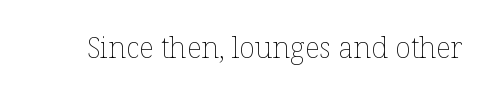
{"italic": "no", "bold": "no", "weight": "thin", "width": "normal", "stroke_contrast": "low", "x_height": "medium", "monospaced": "no", "underline": "no", "letter_spacing": "normal", "letter_spacing_em": 0.0, "glyph_px": 29}
